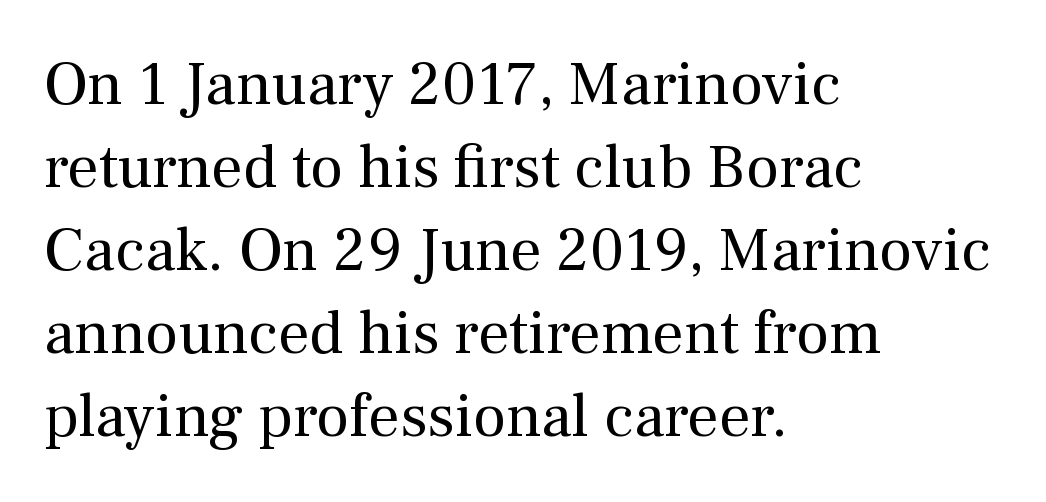
The image shows 62 px regular-weight serif type, upright; set left-aligned, normal line spacing (1.34x), normal letter spacing, not underlined; medium stroke contrast and a medium x-height.
